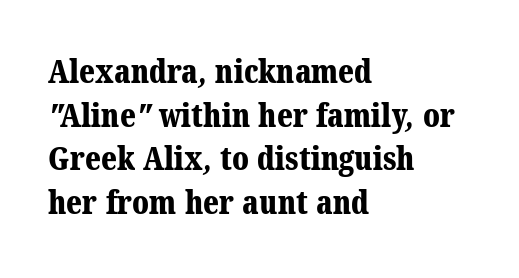
Q: Is the text bold? A: Yes.
Q: Is the typeface a serif or a sans-serif typeface? A: Serif.
Q: Is the text underlined? A: No.
Q: How is the paragraph aligned? A: Left-aligned.
Q: Is the spacing between letters normal or unusually wide? A: Normal.
Q: Is the spacing between lines tight, normal or loose? A: Normal.
Q: Width (condensed, normal, or wide)? A: Normal.
Q: Stroke contrast? A: Medium.
Q: x-height? A: Medium.
Q: Monospaced? A: No.
